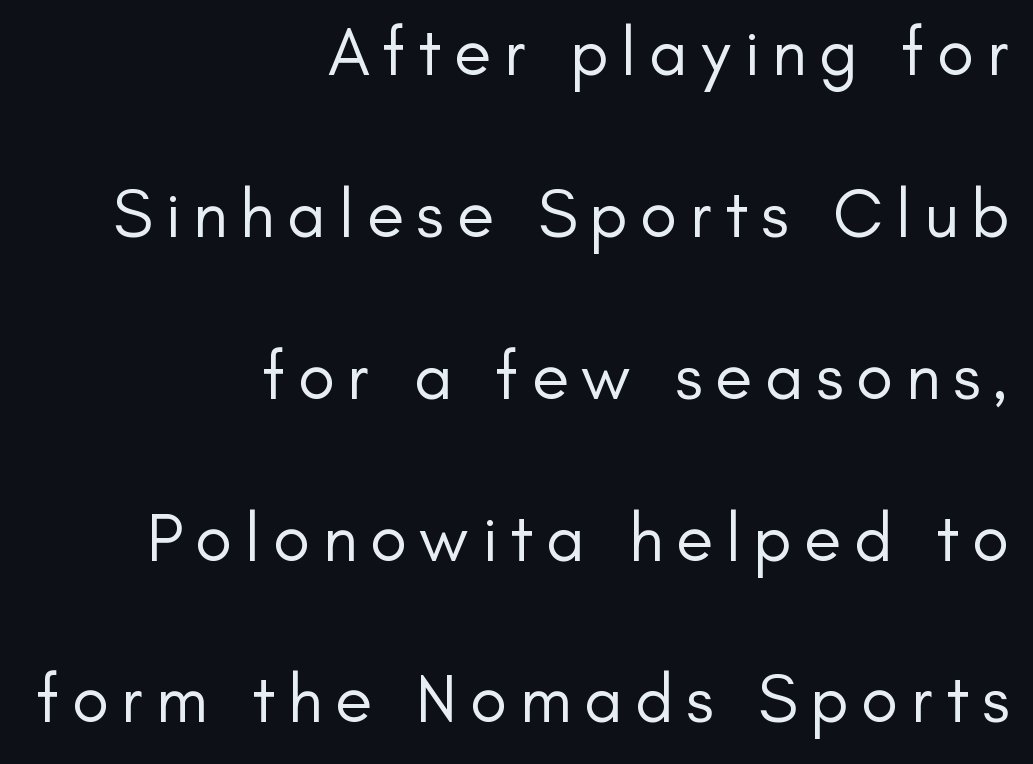
{"serif": "no", "italic": "no", "bold": "no", "weight": "regular", "width": "normal", "stroke_contrast": "low", "x_height": "small", "monospaced": "no", "underline": "no", "align": "right", "line_spacing": "loose", "line_spacing_ratio": 2.38, "glyph_px": 68}
